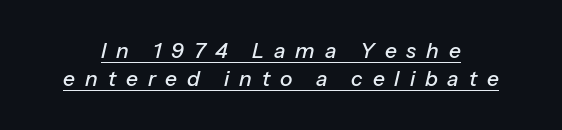
Q: Is the text italic (slanted)? A: Yes, it leans right by about 13 degrees.
Q: Is the text underlined? A: Yes.
Q: Is the spacing between letters normal or unusually wide? A: Unusually wide.
Q: Is the spacing between lines tight, normal or loose? A: Normal.
